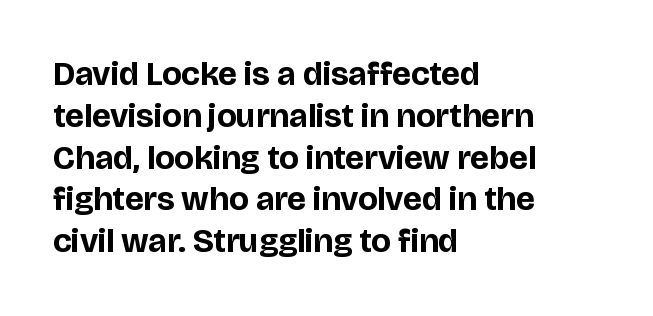
The image shows 34 px bold sans-serif type, upright; set left-aligned, line spacing 1.23x, normal letter spacing, not underlined; low stroke contrast and a large x-height.
